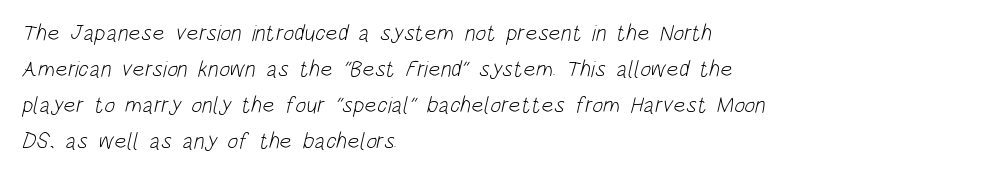
Q: Is the text bold? A: No.
Q: Is the text underlined? A: No.
Q: How is the paragraph aligned? A: Left-aligned.
Q: Is the spacing between letters normal or unusually wide? A: Normal.
Q: Is the spacing between lines tight, normal or loose? A: Normal.
